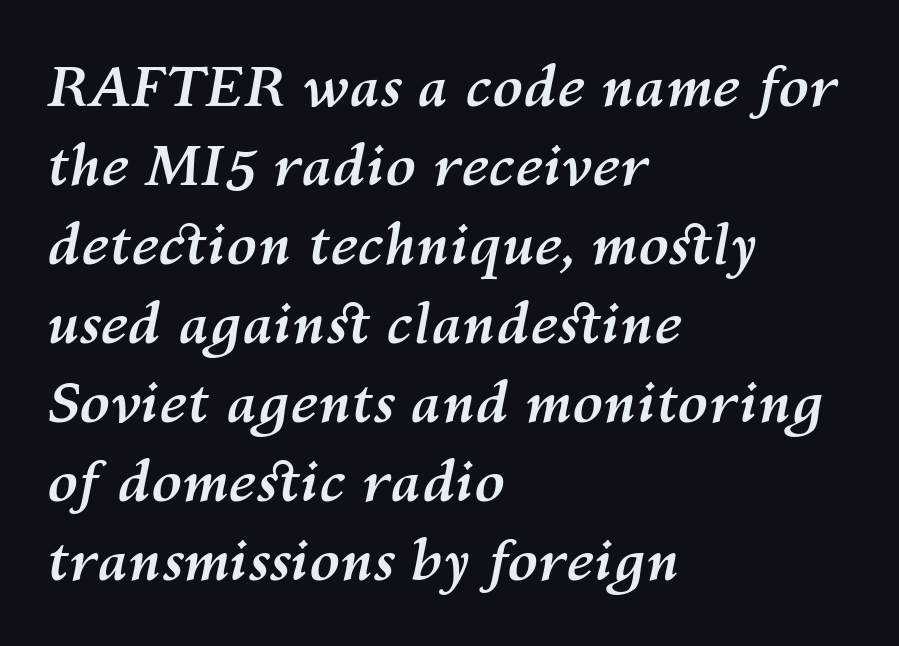
The image shows 56 px semibold type, italic (leaning right); set left-aligned, normal line spacing (1.41x), normal letter spacing, not underlined; medium stroke contrast and a medium x-height.
